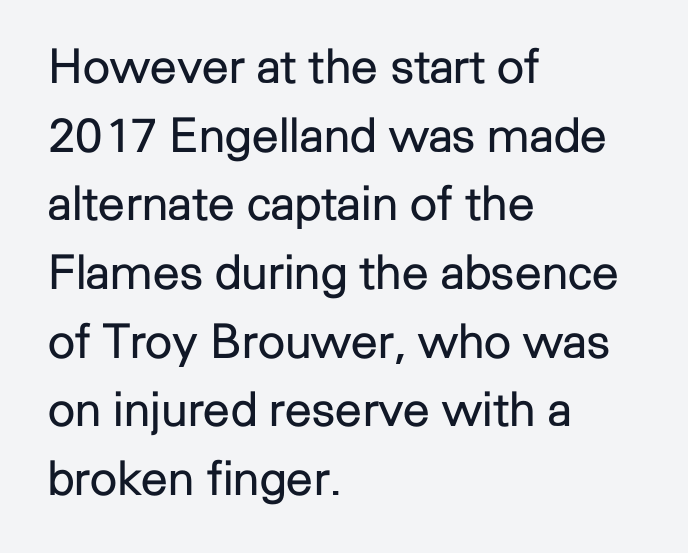
The image shows 48 px regular-weight sans-serif type, upright; set left-aligned, normal line spacing (1.43x), normal letter spacing, not underlined; low stroke contrast and a medium x-height.
